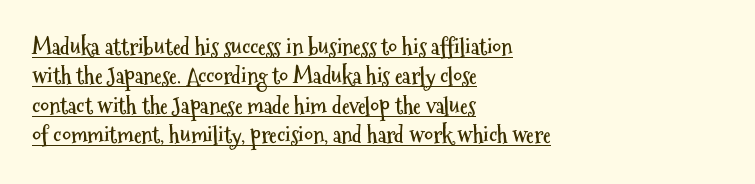
{"italic": "no", "bold": "yes", "underline": "yes", "align": "left", "line_spacing": "normal", "line_spacing_ratio": 1.34, "letter_spacing": "normal", "letter_spacing_em": 0.0, "glyph_px": 22}
